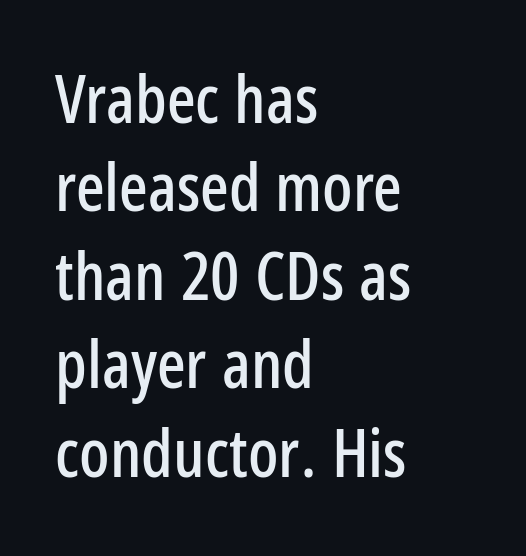
The image shows 67 px condensed sans-serif type, upright; set left-aligned, normal line spacing (1.32x), normal letter spacing, not underlined; low stroke contrast and a medium x-height.
